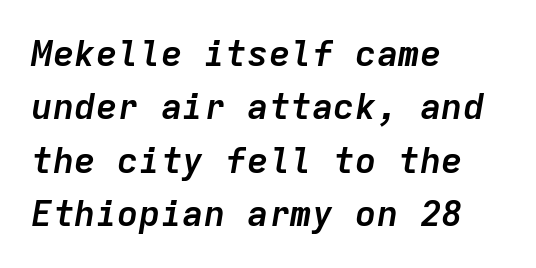
The image shows 36 px semibold type, italic (leaning right), monospaced; set left-aligned, normal line spacing (1.48x), normal letter spacing, not underlined; low stroke contrast and a medium x-height.
